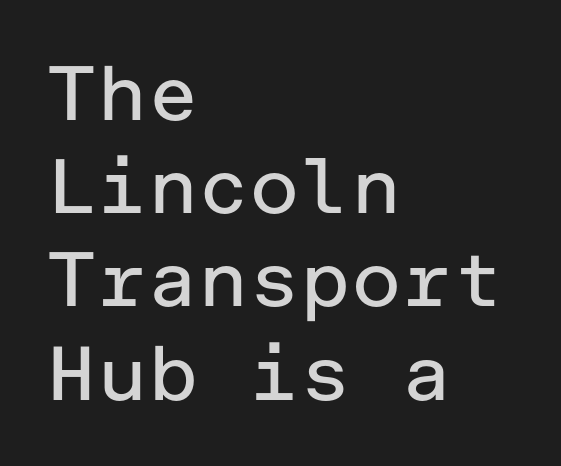
{"serif": "no", "italic": "no", "bold": "no", "weight": "regular", "width": "normal", "stroke_contrast": "low", "x_height": "medium", "underline": "no", "align": "left", "line_spacing_ratio": 1.21, "letter_spacing": "normal", "letter_spacing_em": 0.0, "glyph_px": 77}
